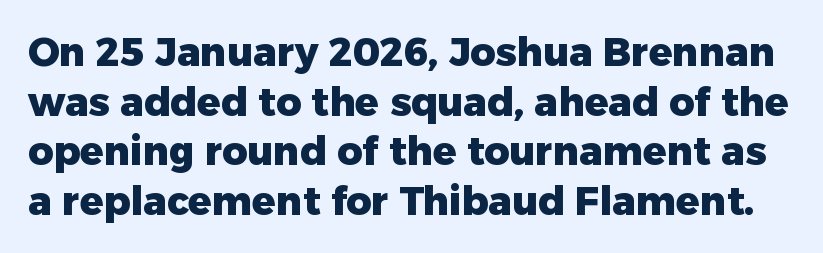
The image shows 39 px heavy sans-serif type, upright; set normal line spacing (1.27x), normal letter spacing, not underlined; low stroke contrast and a medium x-height.
